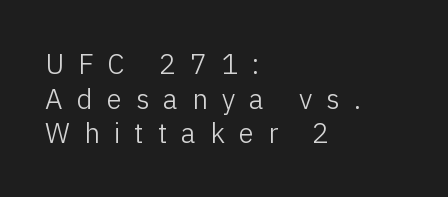
Bold? No — there's no thickening of the strokes. Type style note: lacks serifs. The face used here is rendered with a markedly widened letterfit. Only glyphs here, with clear space below each row. A typesetter would call this proportional, since set widths differ per character. Caption: multi-line text, flush left, ragged right.
